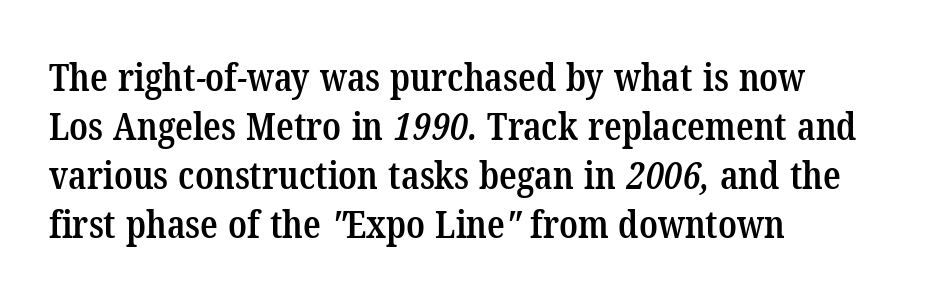
Clear beneath every line of the passage. One-word summary of the alignment: left. This sample uses a serif face. The strokes are fattened partway — semibold, not bold. A typesetter would call this leading conventional body-copy spacing.
